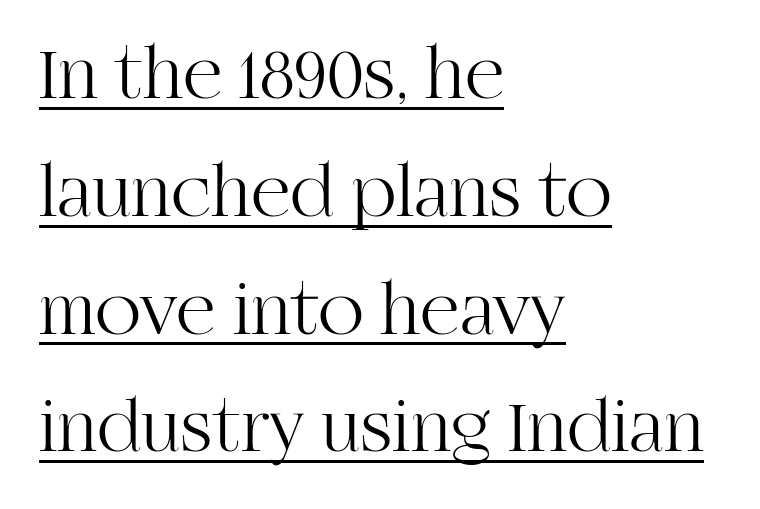
The image shows 76 px light serif type, upright; set left-aligned, normal line spacing (1.55x), normal letter spacing, underlined; high stroke contrast and a large x-height.
